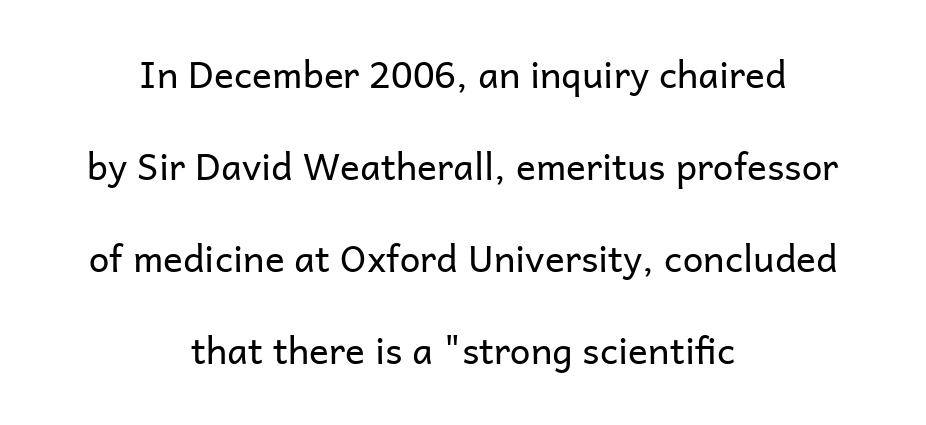
Q: Is the text bold? A: No.
Q: Is the text italic (slanted)? A: No, it is upright.
Q: Is the typeface a serif or a sans-serif typeface? A: Sans-serif.
Q: Is the text underlined? A: No.
Q: How is the paragraph aligned? A: Centered.
Q: Is the spacing between letters normal or unusually wide? A: Normal.
Q: Is the spacing between lines tight, normal or loose? A: Loose.
Q: Width (condensed, normal, or wide)? A: Normal.
Q: Stroke contrast? A: Low.
Q: x-height? A: Medium.
Q: Monospaced? A: No.
